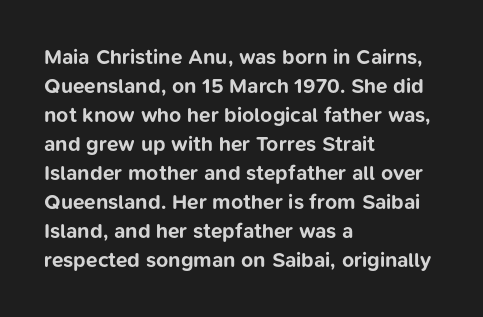
The lines are quadded left. These lines keep a tight, regular rhythm from letter to letter. The gap between lines stays unmarked. It's the straight-up-and-down kind of type. The rendering uses a moderate line-height, typical for paragraphs. Pretty heavy lettering here — definitely bold.
